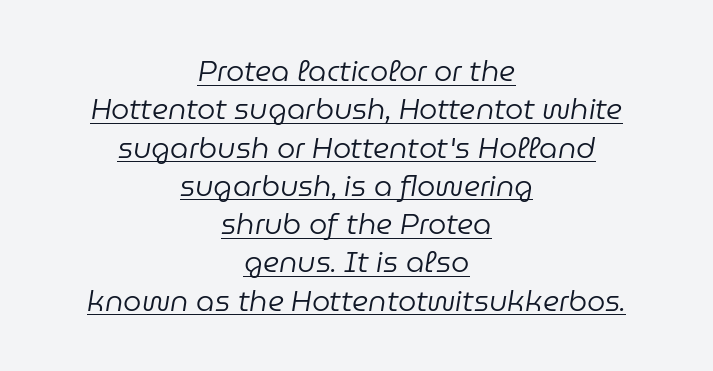
{"italic": "yes", "lean": "right", "slant_degrees": 9, "bold": "no", "weight": "regular", "width": "normal", "stroke_contrast": "low", "x_height": "medium", "monospaced": "no", "underline": "yes", "align": "center", "line_spacing": "normal", "line_spacing_ratio": 1.32, "letter_spacing": "normal", "letter_spacing_em": 0.0, "glyph_px": 29}
